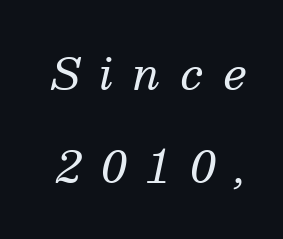
Every character sits at an angle, as italics do. The area under the type is left untouched. What's the leading like? Stretched, with rows far apart. Looks like regular typesetting: each glyph gets only the width it needs. The type family on display is of the serif kind. Tracking value appears strongly positive — letters spread wide.
